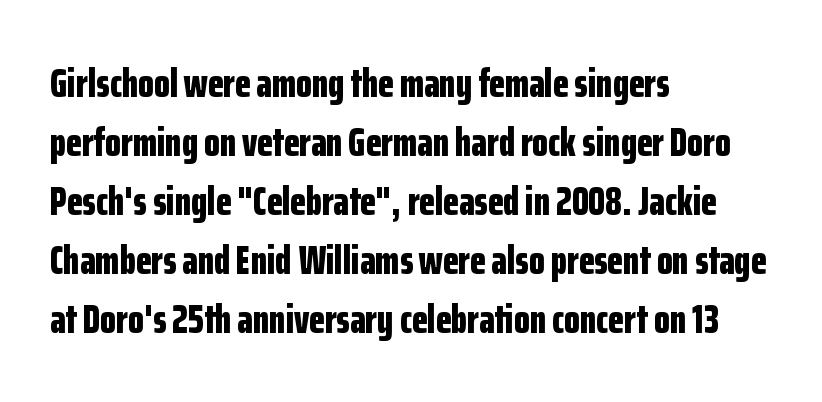
The image shows 41 px bold, condensed sans-serif type, upright; set left-aligned, normal line spacing (1.44x), normal letter spacing, not underlined; low stroke contrast and a medium x-height.
